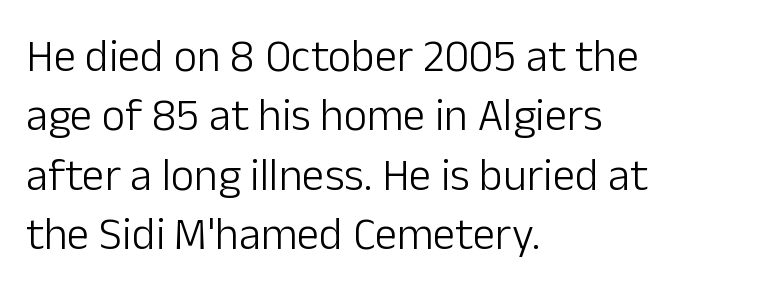
The image shows 45 px light sans-serif type, upright; set left-aligned, normal line spacing (1.32x), normal letter spacing, not underlined; low stroke contrast and a medium x-height.
